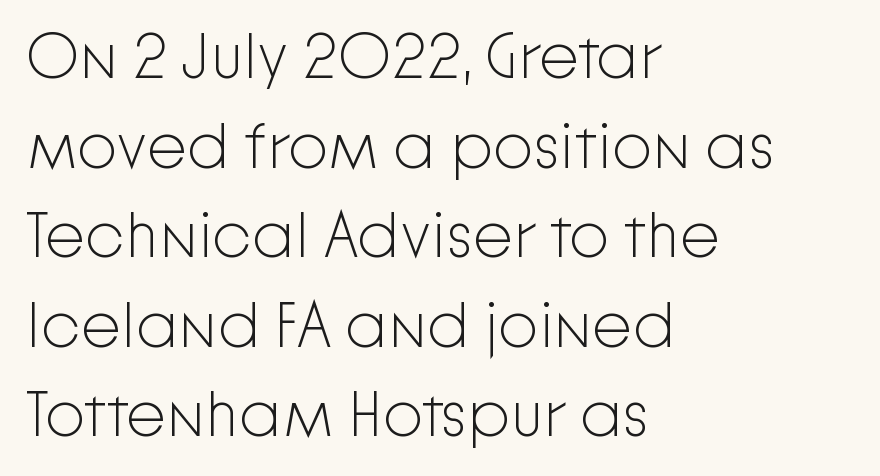
Anything drawn beneath the words? Only blank space. Grotesque or geometric, the face here clearly has no serifs. Honestly, the letter spacing is just normal — you wouldn't notice it. No letter is thick-stroked: the sample isn't bold. Think of a printed novel: that variable character pitch is what you see here.
